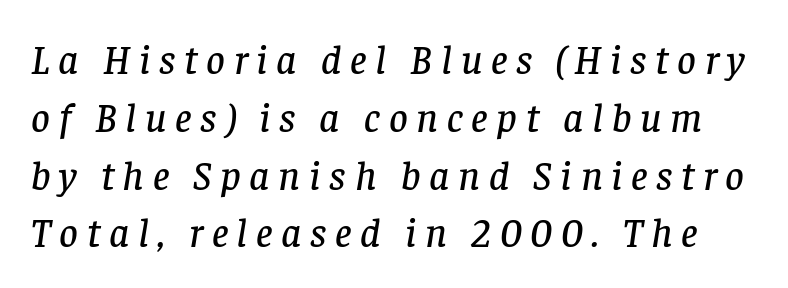
The image shows 41 px serif type, italic (leaning right); set normal line spacing (1.41x), unusually wide letter spacing (+0.21 em), not underlined; low stroke contrast and a large x-height.
